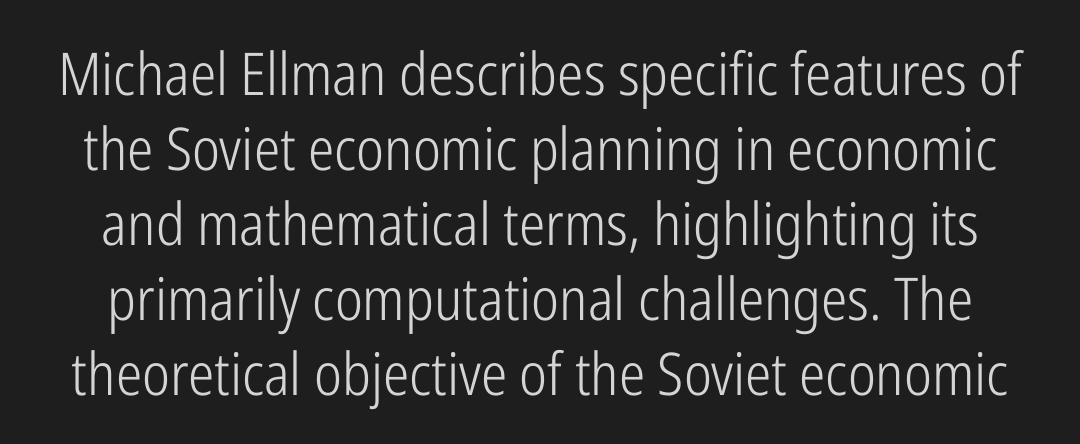
{"serif": "no", "italic": "no", "bold": "no", "weight": "light", "width": "condensed", "stroke_contrast": "low", "x_height": "medium", "monospaced": "no", "underline": "no", "line_spacing": "normal", "line_spacing_ratio": 1.27, "letter_spacing": "normal", "letter_spacing_em": 0.0, "glyph_px": 59}
